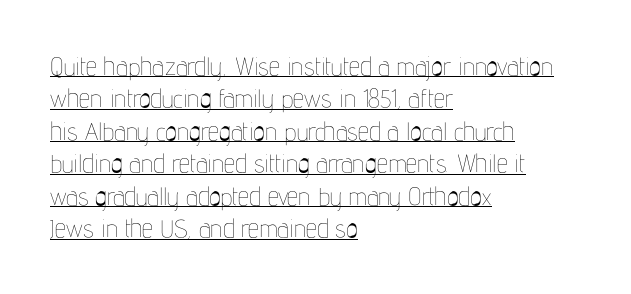
The image shows 25 px text type, upright; set left-aligned, normal line spacing (1.3x), normal letter spacing, underlined.
